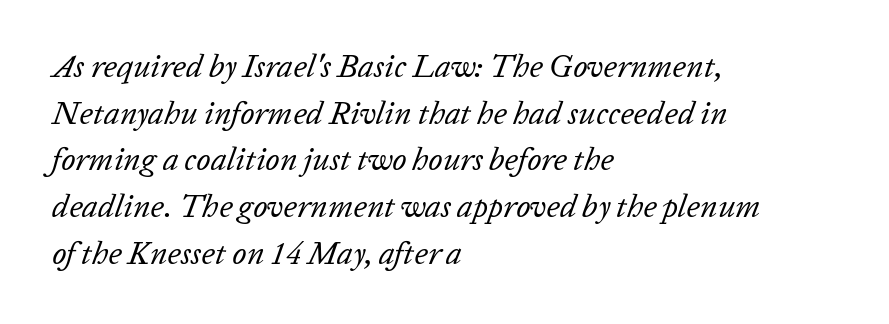
{"italic": "yes", "lean": "right", "slant_degrees": 20, "bold": "no", "weight": "regular", "width": "normal", "stroke_contrast": "low", "x_height": "medium", "monospaced": "no", "underline": "no", "align": "left", "line_spacing": "normal", "line_spacing_ratio": 1.46, "letter_spacing": "normal", "letter_spacing_em": 0.0, "glyph_px": 32}
